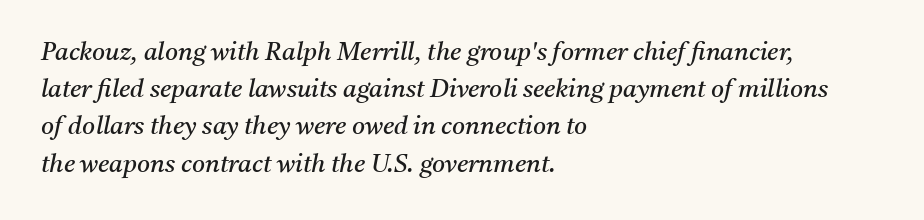
Q: Is the text bold? A: No.
Q: Is the text italic (slanted)? A: Yes, it leans right by about 11 degrees.
Q: Is the text underlined? A: No.
Q: How is the paragraph aligned? A: Left-aligned.
Q: Is the spacing between letters normal or unusually wide? A: Normal.
Q: Is the spacing between lines tight, normal or loose? A: Normal.
